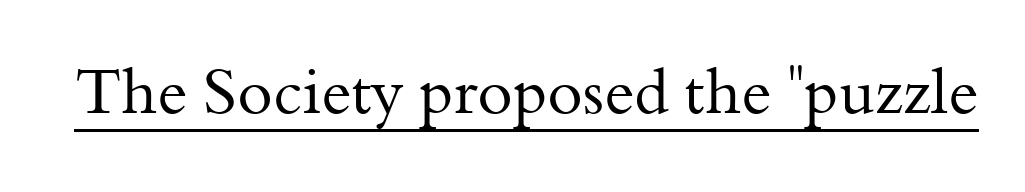
The image shows 64 px regular-weight serif type, upright; set normal letter spacing, underlined; medium stroke contrast and a small x-height.
